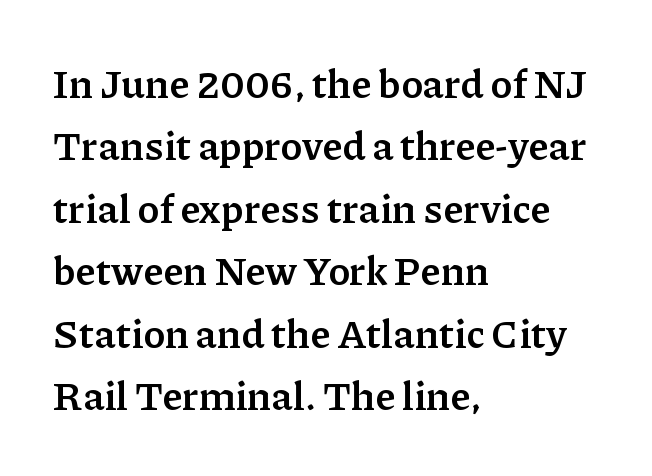
Q: Is the text bold? A: Yes.
Q: Is the text italic (slanted)? A: No, it is upright.
Q: Is the typeface a serif or a sans-serif typeface? A: Serif.
Q: Is the text underlined? A: No.
Q: How is the paragraph aligned? A: Left-aligned.
Q: Is the spacing between letters normal or unusually wide? A: Normal.
Q: Is the spacing between lines tight, normal or loose? A: Normal.
Q: Width (condensed, normal, or wide)? A: Normal.
Q: Stroke contrast? A: Low.
Q: x-height? A: Medium.
Q: Monospaced? A: No.
